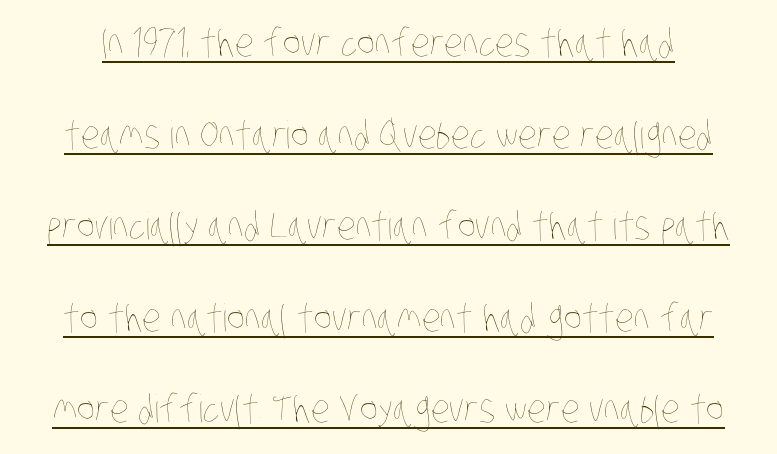
Q: Is the text bold? A: No.
Q: Is the text underlined? A: Yes.
Q: Is the spacing between letters normal or unusually wide? A: Normal.
Q: Is the spacing between lines tight, normal or loose? A: Loose.
Q: Width (condensed, normal, or wide)? A: Condensed.
Q: Stroke contrast? A: Low.
Q: x-height? A: Large.
Q: Monospaced? A: No.
